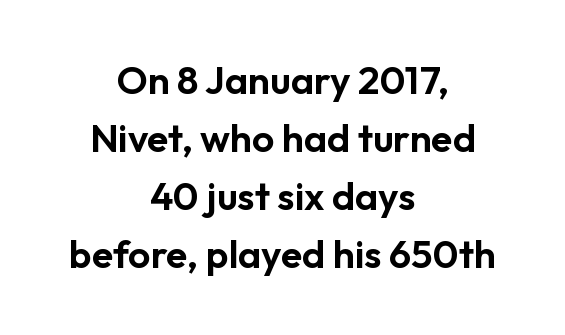
The image shows 39 px sans-serif type, upright; set centered, normal line spacing (1.49x), normal letter spacing, not underlined; low stroke contrast and a medium x-height.
